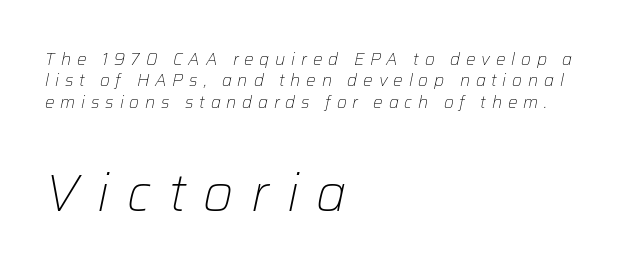
The image shows 52 px light type, italic (leaning right); set left-aligned, normal line spacing (1.26x), unusually wide letter spacing (+0.34 em), not underlined; the second (bottom) block is 3.06x larger; low stroke contrast and a medium x-height.
